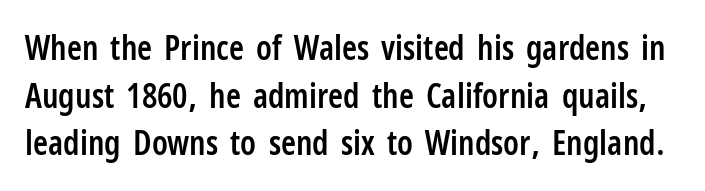
{"serif": "no", "italic": "no", "bold": "semi", "weight": "semibold", "width": "condensed", "stroke_contrast": "low", "x_height": "medium", "monospaced": "no", "underline": "no", "line_spacing": "normal", "line_spacing_ratio": 1.4, "letter_spacing": "normal", "letter_spacing_em": 0.0, "glyph_px": 34}
